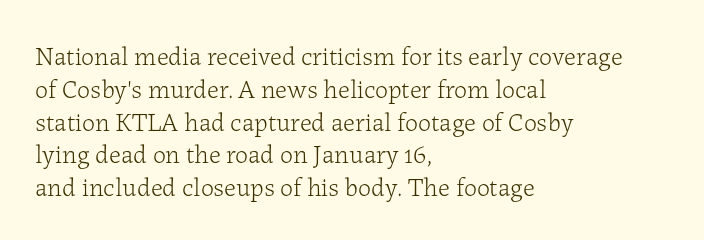
The image shows 26 px text type, upright; set left-aligned, normal line spacing (1.26x), normal letter spacing, not underlined.
